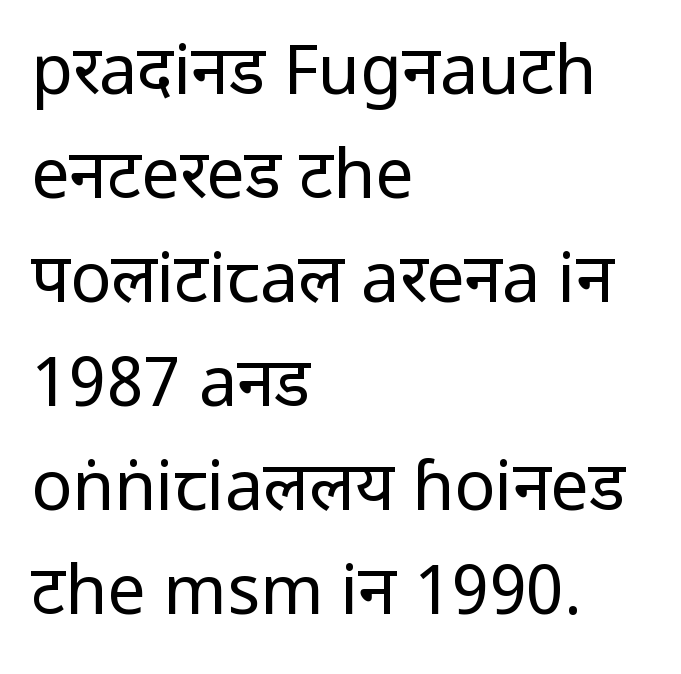
{"serif": "no", "italic": "no", "bold": "no", "weight": "regular", "width": "condensed", "stroke_contrast": "low", "x_height": "large", "monospaced": "no", "underline": "no", "align": "left", "line_spacing": "normal", "line_spacing_ratio": 1.53, "letter_spacing": "normal", "letter_spacing_em": 0.0, "glyph_px": 68}
